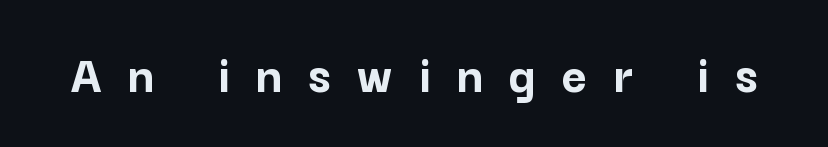
The image shows 54 px semibold sans-serif type, upright; set unusually wide letter spacing (+0.49 em), not underlined; low stroke contrast and a medium x-height.
